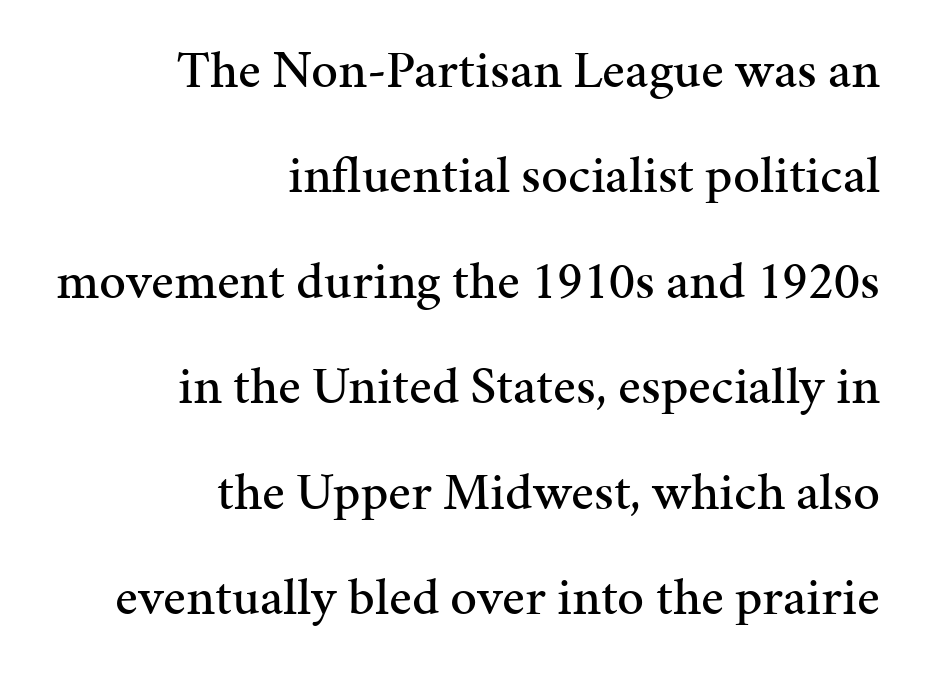
If you measured baseline to baseline, you'd find a long distance. Rendered with straight, roman letterforms. Check where the strokes stop: tiny serifs finish them off. Anything drawn beneath the words? Only blank space. The setting favours the right margin, as signatures and pull-quotes sometimes do. Varying glyph widths throughout — classic text-font behaviour.
